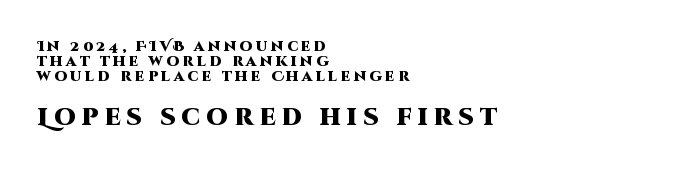
The image shows 24 px bold type, upright; set left-aligned, tight line spacing (1.07x), unusually wide letter spacing (+0.25 em), not underlined; the second (bottom) block is 1.71x larger.
